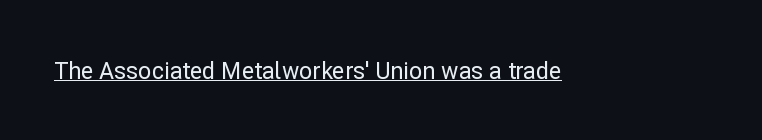
Q: Is the text italic (slanted)? A: No, it is upright.
Q: Is the text underlined? A: Yes.
Q: Is the spacing between letters normal or unusually wide? A: Normal.
